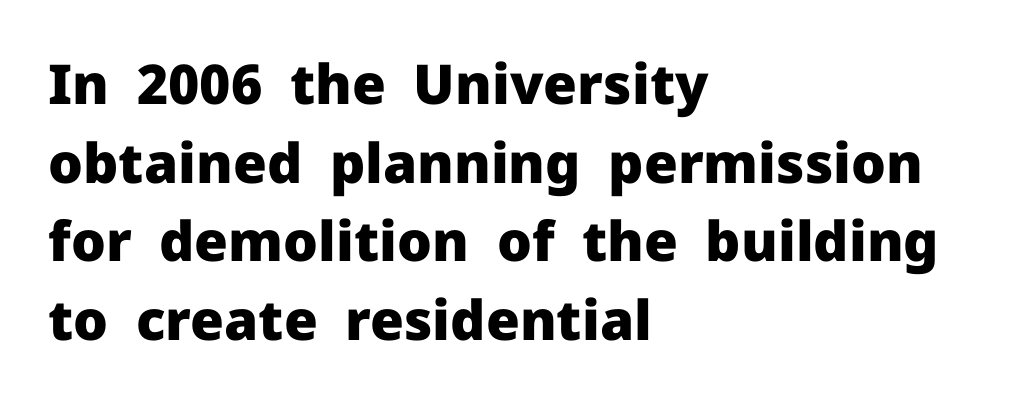
The lettering stays uniformly vertical, giving the passage a roman look. Where is the straight margin? On the left. The rows are spaced the way most documents space them. Glyph-to-glyph distance matches everyday printed text. The rendering uses natural spacing where letterforms have individual widths. Compared with an ordinary text face, these strokes are far heavier — a full bold.
